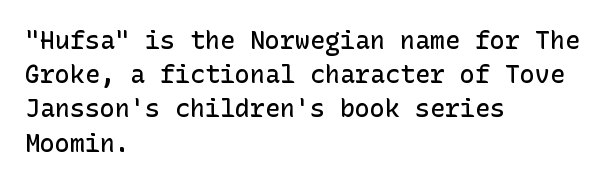
{"italic": "no", "bold": "semi", "underline": "no", "align": "left", "line_spacing": "normal", "line_spacing_ratio": 1.37, "letter_spacing": "normal", "letter_spacing_em": 0.0, "glyph_px": 25}
